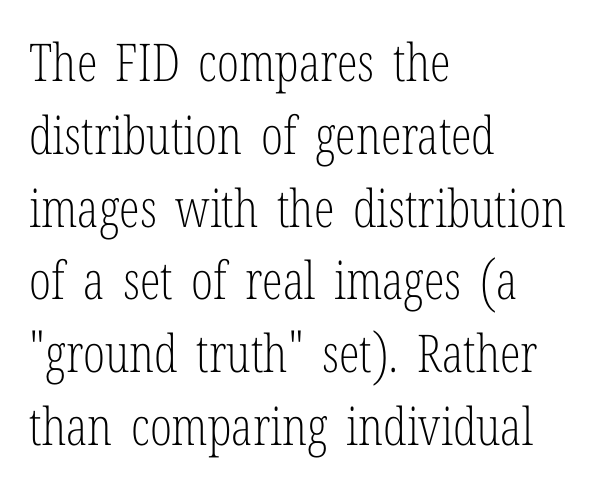
Q: Is the text bold? A: No.
Q: Is the text italic (slanted)? A: No, it is upright.
Q: Is the typeface a serif or a sans-serif typeface? A: Serif.
Q: Is the text underlined? A: No.
Q: How is the paragraph aligned? A: Left-aligned.
Q: Is the spacing between letters normal or unusually wide? A: Normal.
Q: Is the spacing between lines tight, normal or loose? A: Normal.
Q: Width (condensed, normal, or wide)? A: Condensed.
Q: Stroke contrast? A: Low.
Q: x-height? A: Medium.
Q: Monospaced? A: No.
